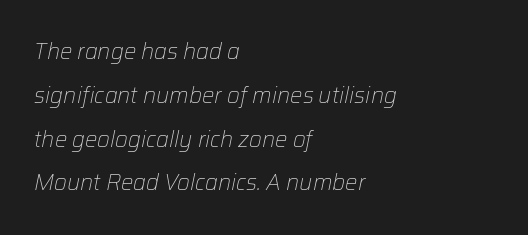
{"italic": "yes", "lean": "right", "slant_degrees": 12, "bold": "no", "underline": "no", "align": "left", "line_spacing": "loose", "line_spacing_ratio": 1.99, "letter_spacing": "normal", "letter_spacing_em": 0.0, "glyph_px": 22}
